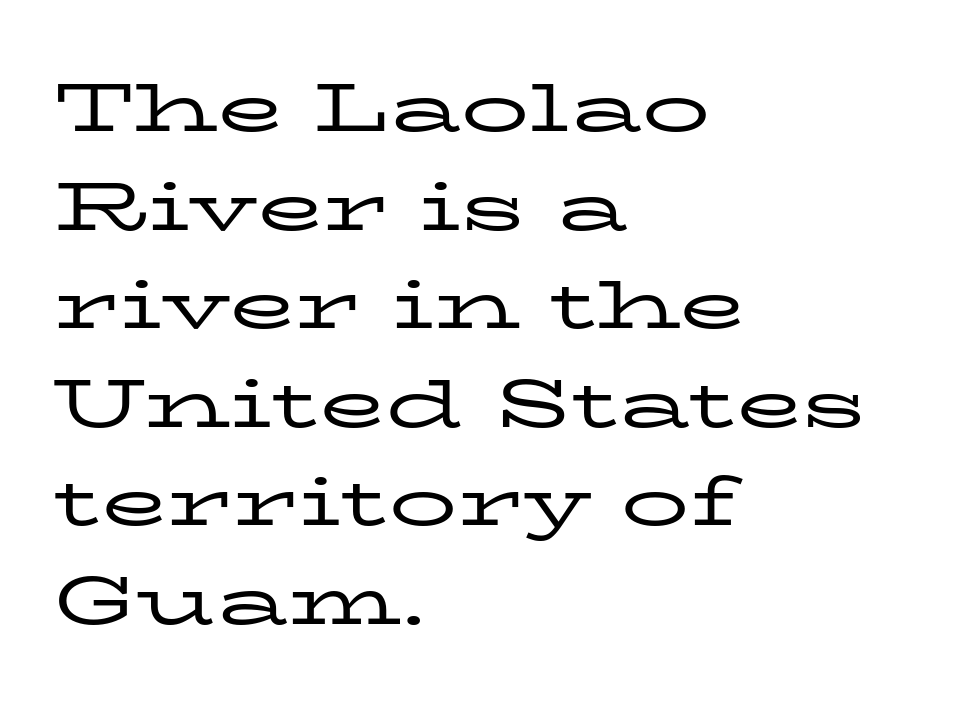
Q: Is the text bold? A: No.
Q: Is the text italic (slanted)? A: No, it is upright.
Q: Is the typeface a serif or a sans-serif typeface? A: Serif.
Q: Is the text underlined? A: No.
Q: How is the paragraph aligned? A: Left-aligned.
Q: Is the spacing between letters normal or unusually wide? A: Normal.
Q: Is the spacing between lines tight, normal or loose? A: Normal.
Q: Width (condensed, normal, or wide)? A: Wide.
Q: Stroke contrast? A: Low.
Q: x-height? A: Medium.
Q: Monospaced? A: No.
